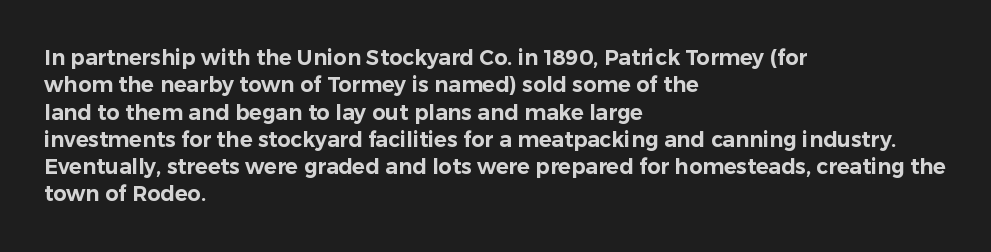
The image shows 21 px text type, upright; set left-aligned, normal line spacing (1.3x), normal letter spacing, not underlined.
